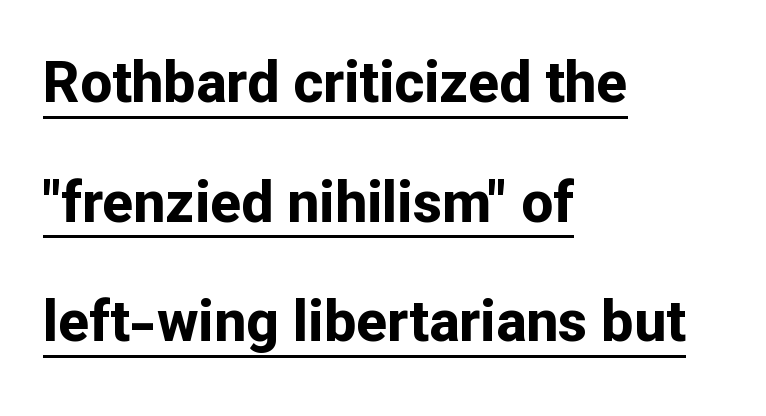
{"serif": "no", "italic": "no", "bold": "yes", "weight": "bold", "width": "normal", "stroke_contrast": "low", "x_height": "medium", "monospaced": "no", "underline": "yes", "align": "left", "line_spacing": "loose", "line_spacing_ratio": 2.1, "letter_spacing": "normal", "letter_spacing_em": 0.0, "glyph_px": 57}
